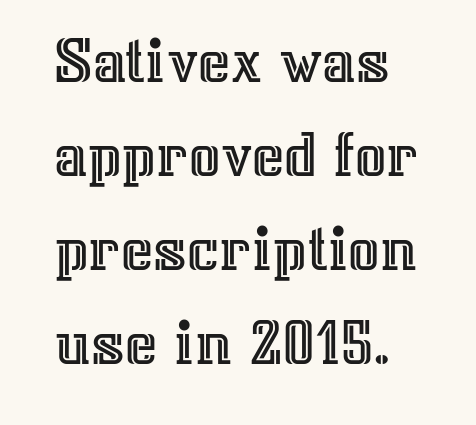
Is there much room between lines? A standard amount, neither cramped nor airy. You could call the tracking neutral — neither tight nor loose. The lettering holds an erect, upright posture throughout. These lines are rendered in a variable-pitch font. Lines of text with bare space underneath.
